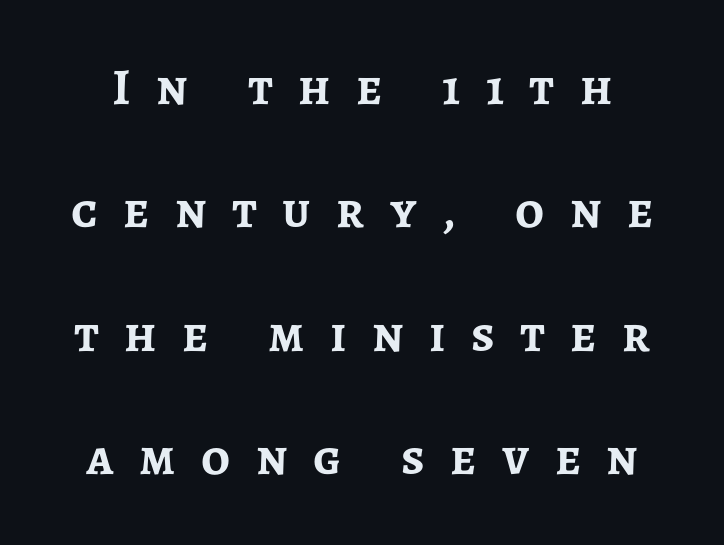
{"serif": "no", "italic": "no", "bold": "yes", "weight": "semibold", "width": "normal", "stroke_contrast": "low", "x_height": "medium", "monospaced": "no", "underline": "no", "line_spacing": "loose", "line_spacing_ratio": 2.42, "letter_spacing": "wide", "letter_spacing_em": 0.5, "glyph_px": 51}
